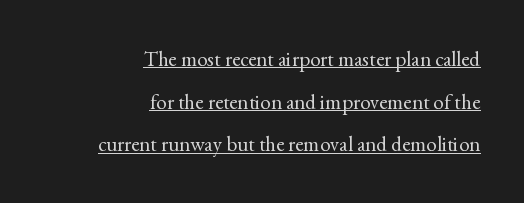
Q: Is the text bold? A: No.
Q: Is the text italic (slanted)? A: No, it is upright.
Q: Is the text underlined? A: Yes.
Q: How is the paragraph aligned? A: Right-aligned.
Q: Is the spacing between letters normal or unusually wide? A: Normal.
Q: Is the spacing between lines tight, normal or loose? A: Loose.
